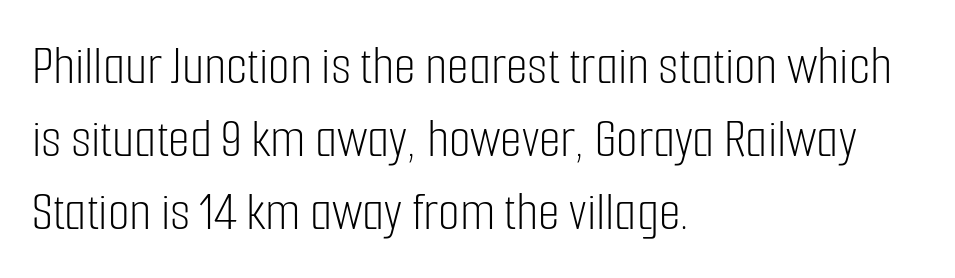
Q: Is the text bold? A: No.
Q: Is the text italic (slanted)? A: No, it is upright.
Q: Is the typeface a serif or a sans-serif typeface? A: Sans-serif.
Q: Is the text underlined? A: No.
Q: How is the paragraph aligned? A: Left-aligned.
Q: Is the spacing between letters normal or unusually wide? A: Normal.
Q: Is the spacing between lines tight, normal or loose? A: Normal.
Q: Width (condensed, normal, or wide)? A: Condensed.
Q: Stroke contrast? A: Low.
Q: x-height? A: Medium.
Q: Monospaced? A: No.
